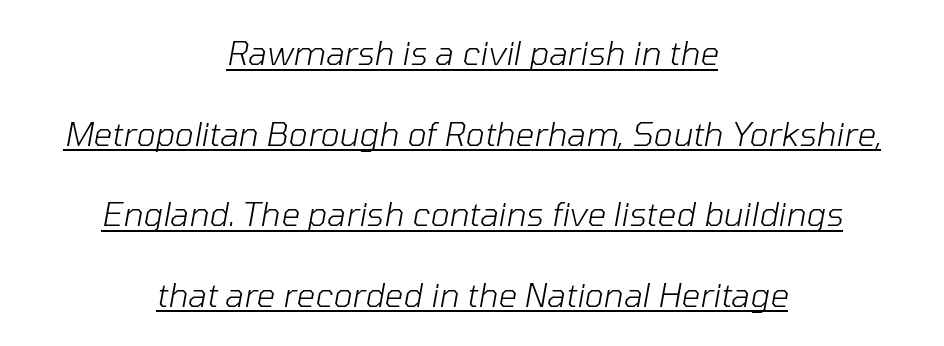
Q: Is the text bold? A: No.
Q: Is the text italic (slanted)? A: Yes, it leans right by about 10 degrees.
Q: Is the text underlined? A: Yes.
Q: How is the paragraph aligned? A: Centered.
Q: Is the spacing between letters normal or unusually wide? A: Normal.
Q: Is the spacing between lines tight, normal or loose? A: Loose.
Q: Width (condensed, normal, or wide)? A: Normal.
Q: Stroke contrast? A: Low.
Q: x-height? A: Medium.
Q: Monospaced? A: No.
